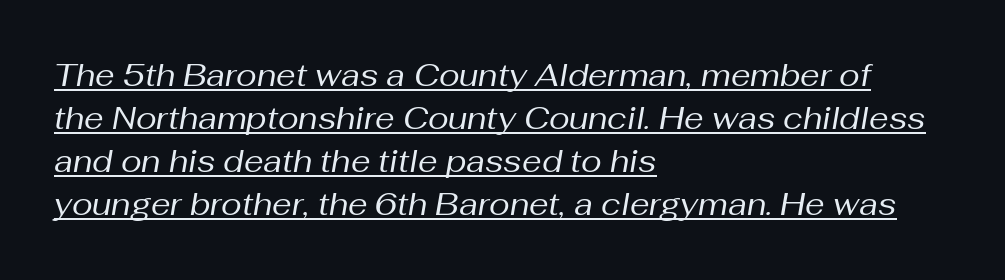
Q: Is the text bold? A: No.
Q: Is the text italic (slanted)? A: Yes, it leans right by about 10 degrees.
Q: Is the text underlined? A: Yes.
Q: How is the paragraph aligned? A: Left-aligned.
Q: Is the spacing between letters normal or unusually wide? A: Normal.
Q: Is the spacing between lines tight, normal or loose? A: Normal.
Q: Width (condensed, normal, or wide)? A: Normal.
Q: Stroke contrast? A: Medium.
Q: x-height? A: Medium.
Q: Monospaced? A: No.
